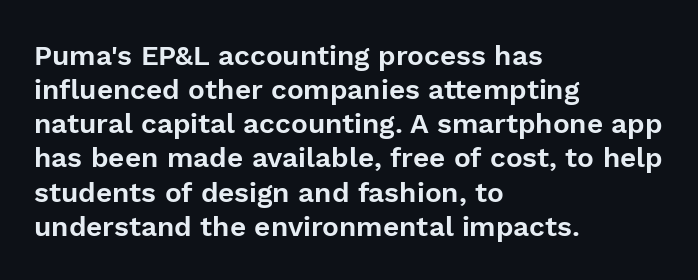
Q: Is the text italic (slanted)? A: No, it is upright.
Q: Is the typeface a serif or a sans-serif typeface? A: Sans-serif.
Q: Is the text underlined? A: No.
Q: How is the paragraph aligned? A: Left-aligned.
Q: Is the spacing between letters normal or unusually wide? A: Normal.
Q: Width (condensed, normal, or wide)? A: Normal.
Q: Stroke contrast? A: Low.
Q: x-height? A: Medium.
Q: Monospaced? A: No.
